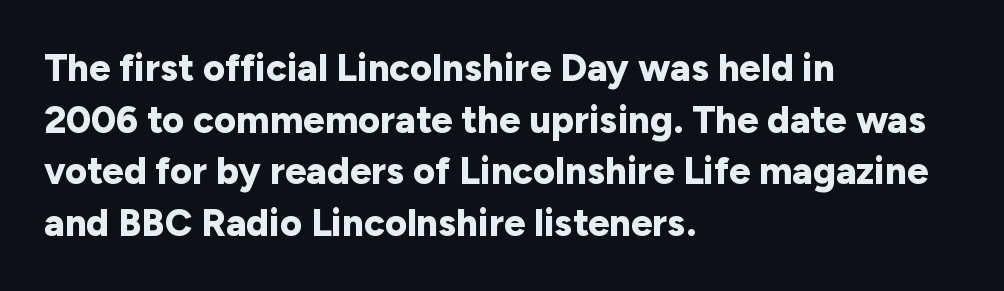
{"serif": "no", "italic": "no", "bold": "yes", "weight": "bold", "width": "normal", "stroke_contrast": "low", "x_height": "medium", "monospaced": "no", "underline": "no", "align": "left", "line_spacing": "normal", "line_spacing_ratio": 1.36, "letter_spacing": "normal", "letter_spacing_em": 0.0, "glyph_px": 38}
